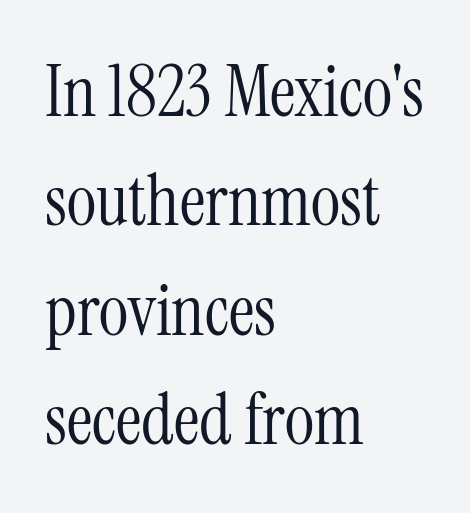
{"serif": "yes", "italic": "no", "bold": "no", "weight": "light", "width": "condensed", "stroke_contrast": "medium", "x_height": "medium", "monospaced": "no", "underline": "no", "align": "left", "line_spacing": "normal", "line_spacing_ratio": 1.54, "letter_spacing": "normal", "letter_spacing_em": 0.0, "glyph_px": 71}
